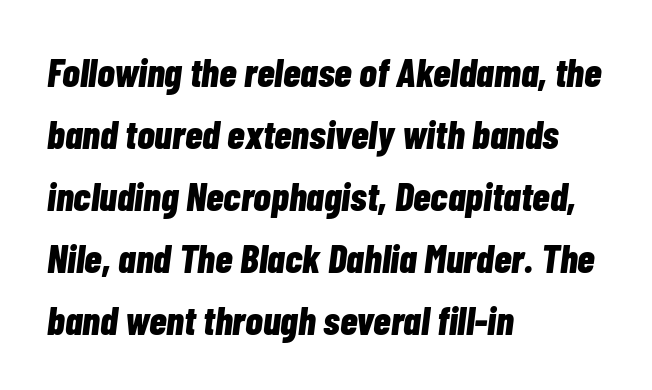
The image shows 40 px bold, condensed type, italic (leaning right); set left-aligned, normal line spacing (1.55x), normal letter spacing, not underlined; low stroke contrast and a medium x-height.
